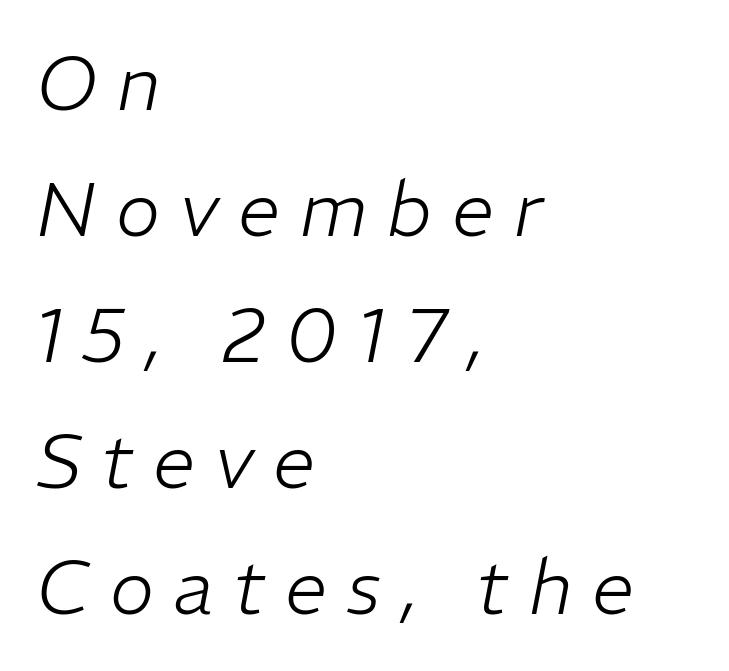
The image shows 75 px light type, italic (leaning right); set left-aligned, normal line spacing (1.68x), unusually wide letter spacing (+0.27 em), not underlined; low stroke contrast and a medium x-height.
